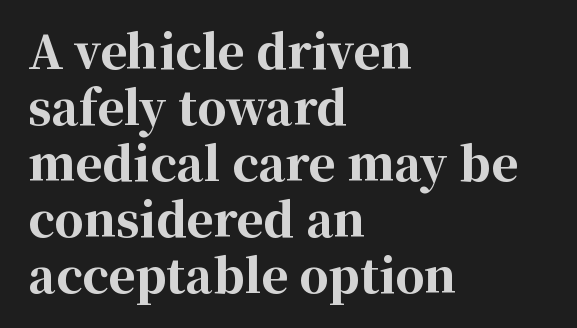
The image shows 46 px bold serif type, upright; set left-aligned, line spacing 1.22x, normal letter spacing, not underlined; high stroke contrast and a medium x-height.
